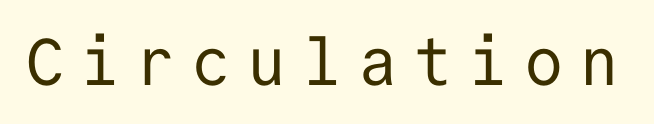
Q: Is the text bold? A: No.
Q: Is the text italic (slanted)? A: No, it is upright.
Q: Is the typeface a serif or a sans-serif typeface? A: Sans-serif.
Q: Is the text underlined? A: No.
Q: Is the spacing between letters normal or unusually wide? A: Unusually wide.
Q: Width (condensed, normal, or wide)? A: Normal.
Q: Stroke contrast? A: Low.
Q: x-height? A: Medium.
Q: Monospaced? A: Yes.
